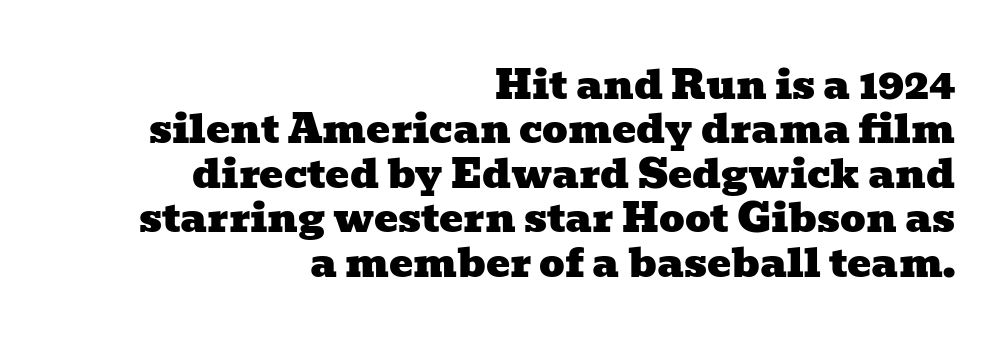
{"serif": "yes", "width": "wide", "stroke_contrast": "low", "x_height": "medium", "monospaced": "no", "underline": "no", "align": "right", "line_spacing": "tight", "line_spacing_ratio": 1.11, "letter_spacing": "normal", "letter_spacing_em": 0.0, "glyph_px": 40}
